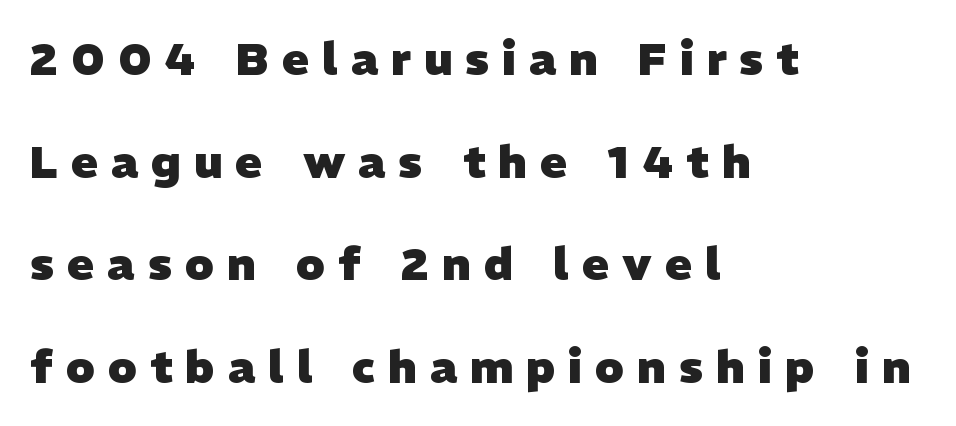
The image shows 45 px heavy sans-serif type; set left-aligned, loose line spacing (2.28x), unusually wide letter spacing (+0.29 em), not underlined; low stroke contrast and a medium x-height.
